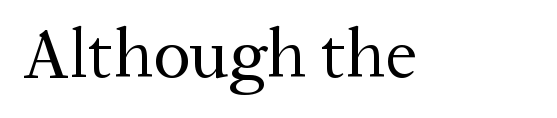
Q: Is the text bold? A: No.
Q: Is the text italic (slanted)? A: No, it is upright.
Q: Is the typeface a serif or a sans-serif typeface? A: Serif.
Q: Is the text underlined? A: No.
Q: Is the spacing between letters normal or unusually wide? A: Normal.
Q: Width (condensed, normal, or wide)? A: Normal.
Q: Stroke contrast? A: Medium.
Q: x-height? A: Medium.
Q: Monospaced? A: No.
